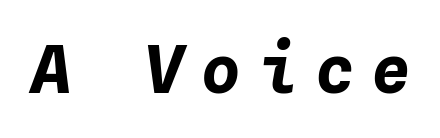
Q: Is the text bold? A: Yes.
Q: Is the text italic (slanted)? A: Yes, it leans right by about 4 degrees.
Q: Is the text underlined? A: No.
Q: Is the spacing between letters normal or unusually wide? A: Unusually wide.
Q: Width (condensed, normal, or wide)? A: Normal.
Q: Stroke contrast? A: Low.
Q: x-height? A: Medium.
Q: Monospaced? A: Yes.
